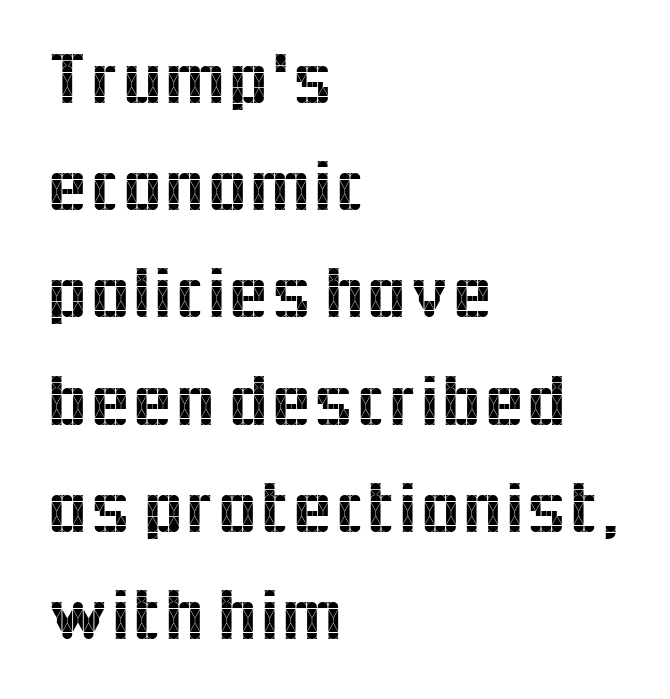
A typesetter would call this proportional, since set widths differ per character. The passage shown is not underscored anywhere. The tracking reads as untouched default to a designer's eye. A normal amount of white space separates one row of letters from the next.
